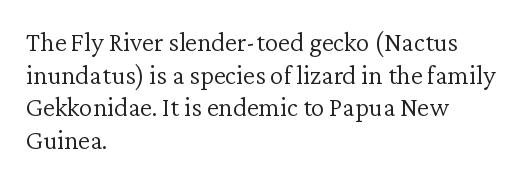
What stands out about the letter spacing? Nothing — it is the standard amount. This is not heavy type; no bold has been used. Just letters on the line, the space beneath them empty. Notice how the stems are strictly vertical — no italics here. This rendering uses left alignment, leaving the right contour irregular.
